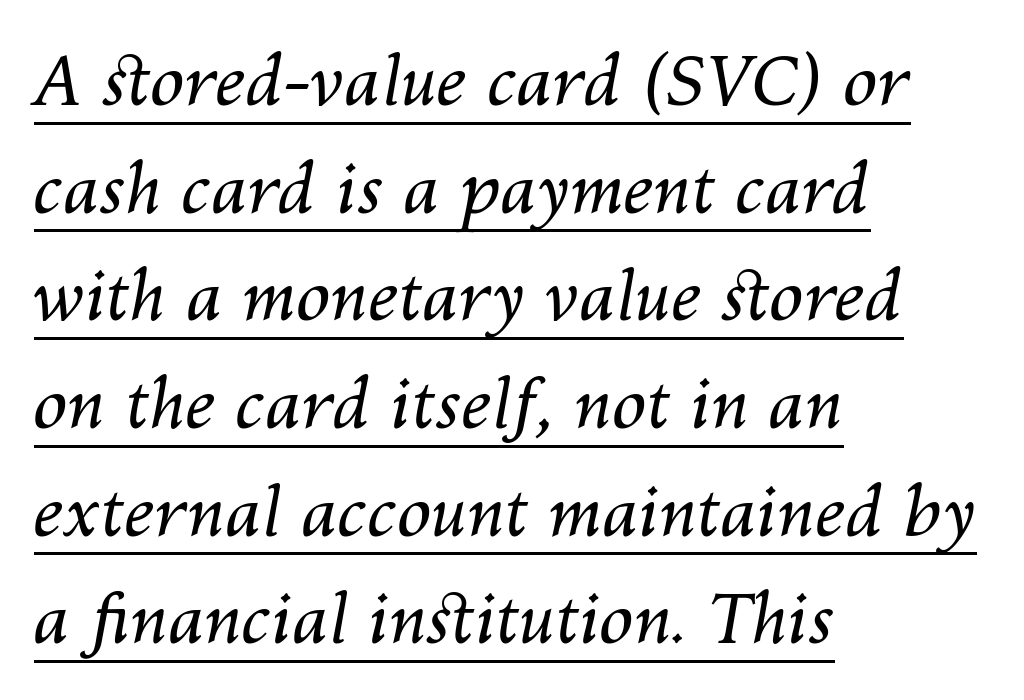
Successive baselines arrive at the customary interval. Stems here are at most as thick as an everyday book face. Glyph-to-glyph distance matches everyday printed text. These lines are rendered in a variable-pitch font. Designer's note — italics engaged. The passage shown is underscored from start to finish.
